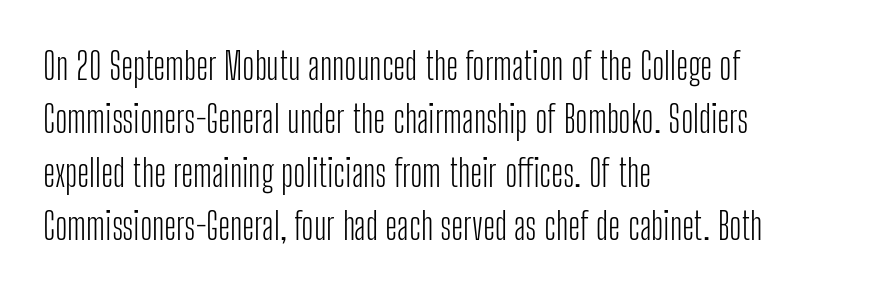
Q: Is the text bold? A: No.
Q: Is the text italic (slanted)? A: No, it is upright.
Q: Is the typeface a serif or a sans-serif typeface? A: Sans-serif.
Q: Is the text underlined? A: No.
Q: How is the paragraph aligned? A: Left-aligned.
Q: Is the spacing between letters normal or unusually wide? A: Normal.
Q: Is the spacing between lines tight, normal or loose? A: Normal.
Q: Width (condensed, normal, or wide)? A: Condensed.
Q: Stroke contrast? A: Low.
Q: x-height? A: Medium.
Q: Monospaced? A: No.
